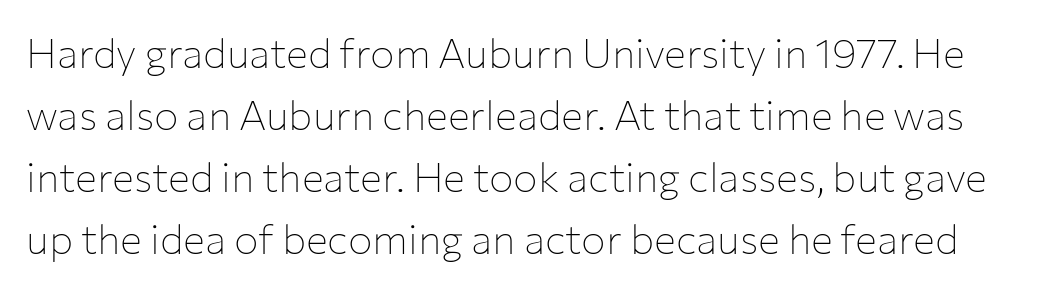
Italic: no, the glyphs are upright roman. Unbolded letterforms with no extra heft. Bare-footed words on every line. What stands out about the letter spacing? Nothing — it is the standard amount. The letters advance in unequal steps, a hallmark of proportional type.
